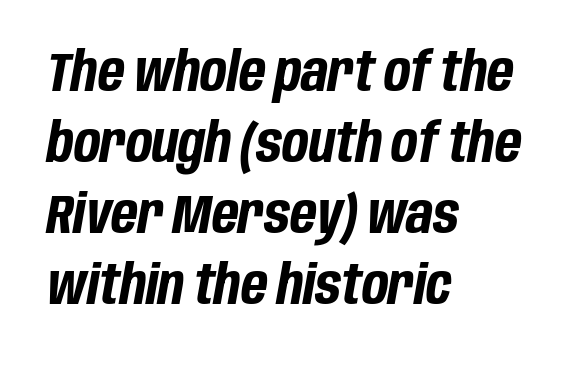
{"italic": "yes", "lean": "right", "slant_degrees": 10, "bold": "yes", "weight": "bold", "width": "condensed", "stroke_contrast": "low", "x_height": "large", "monospaced": "no", "underline": "no", "align": "left", "line_spacing": "normal", "line_spacing_ratio": 1.29, "letter_spacing": "normal", "letter_spacing_em": 0.0, "glyph_px": 55}
